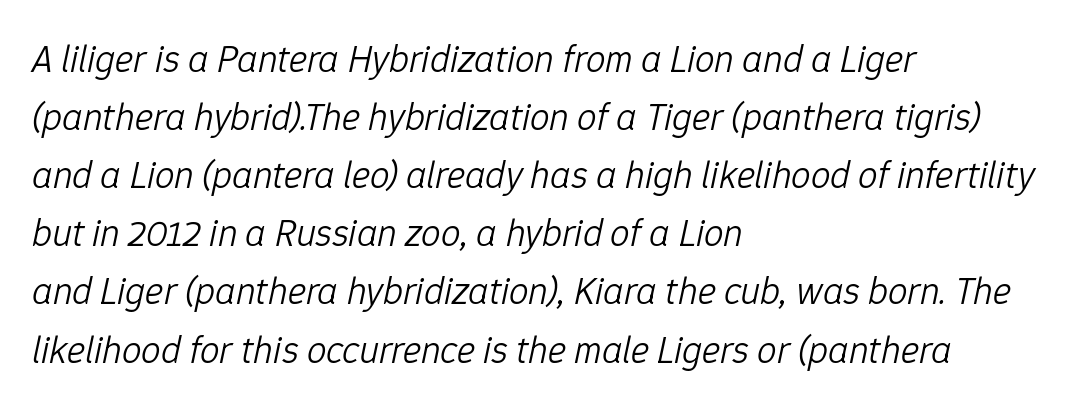
The image shows 39 px light type, italic (leaning right); set left-aligned, normal line spacing (1.49x), normal letter spacing, not underlined; low stroke contrast and a medium x-height.
